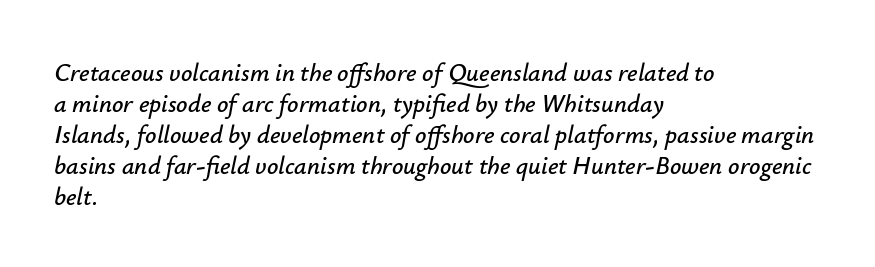
The image shows 25 px text type, italic (leaning right); set left-aligned, line spacing 1.24x, normal letter spacing, not underlined.
